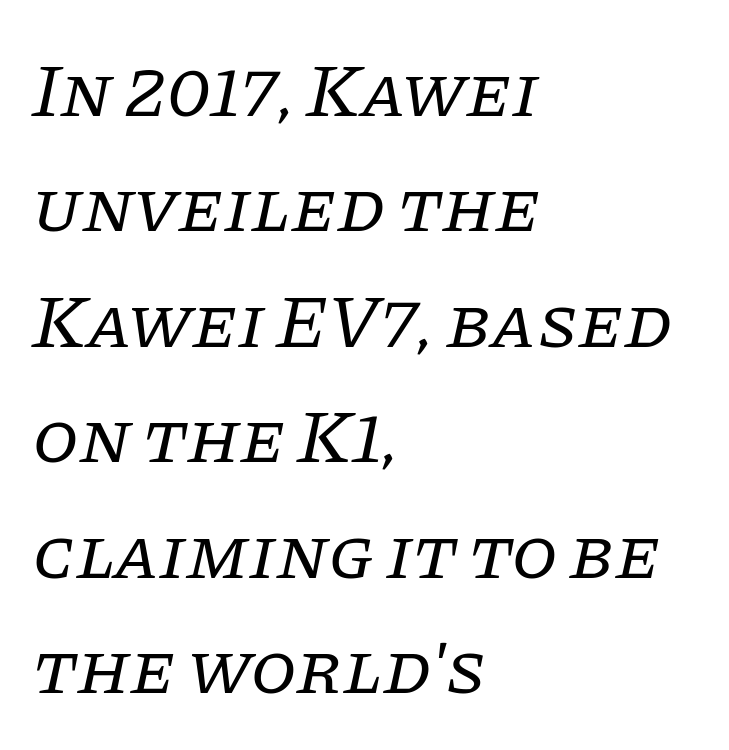
The image shows 75 px regular-weight serif type, italic (leaning right); set left-aligned, normal line spacing (1.54x), normal letter spacing, not underlined; low stroke contrast and a large x-height.
